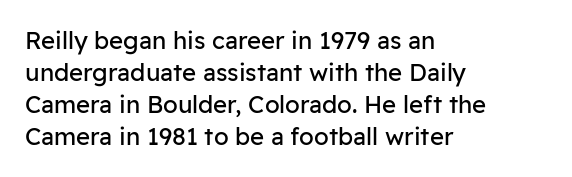
Q: Is the text bold? A: No.
Q: Is the text italic (slanted)? A: No, it is upright.
Q: Is the text underlined? A: No.
Q: How is the paragraph aligned? A: Left-aligned.
Q: Is the spacing between letters normal or unusually wide? A: Normal.
Q: Is the spacing between lines tight, normal or loose? A: Normal.
